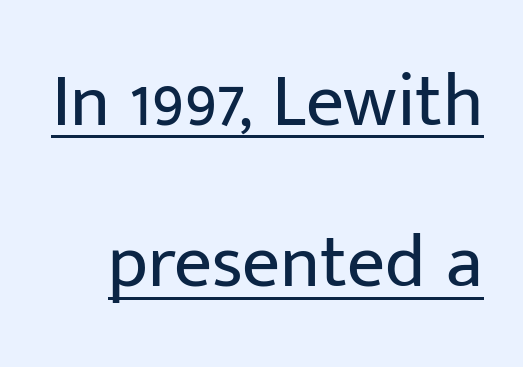
{"serif": "no", "italic": "no", "bold": "no", "weight": "regular", "width": "normal", "stroke_contrast": "low", "x_height": "medium", "monospaced": "no", "underline": "yes", "line_spacing": "loose", "line_spacing_ratio": 2.15, "letter_spacing": "normal", "letter_spacing_em": 0.0, "glyph_px": 75}
